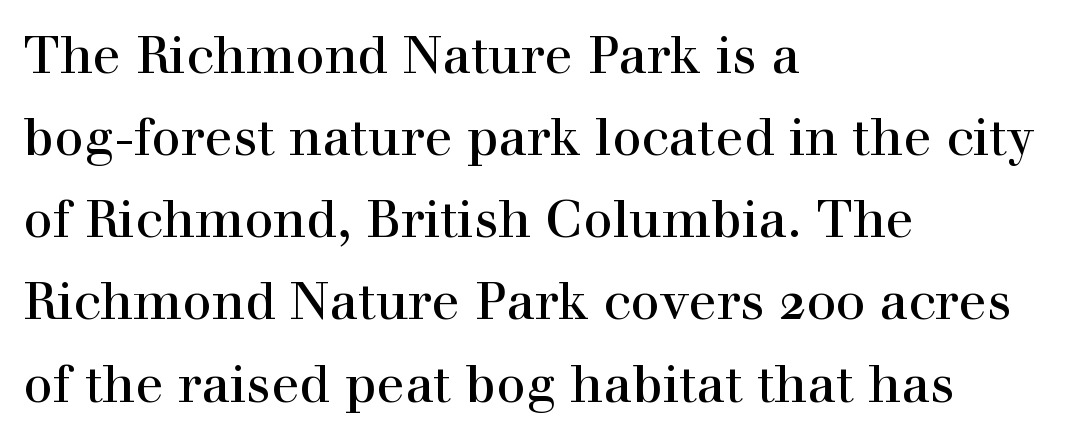
{"serif": "yes", "italic": "no", "width": "normal", "x_height": "medium", "monospaced": "no", "underline": "no", "align": "left", "line_spacing": "normal", "line_spacing_ratio": 1.58, "letter_spacing": "normal", "letter_spacing_em": 0.0, "glyph_px": 52}
